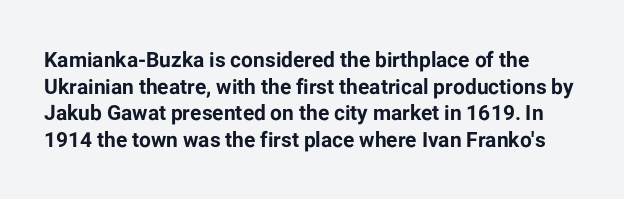
The image shows 21 px bold type, upright; set normal line spacing (1.27x), normal letter spacing, not underlined.
